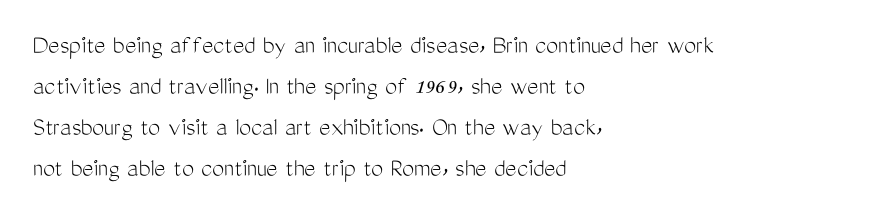
The image shows 27 px text type, upright; set left-aligned, normal line spacing (1.52x), normal letter spacing, not underlined.
